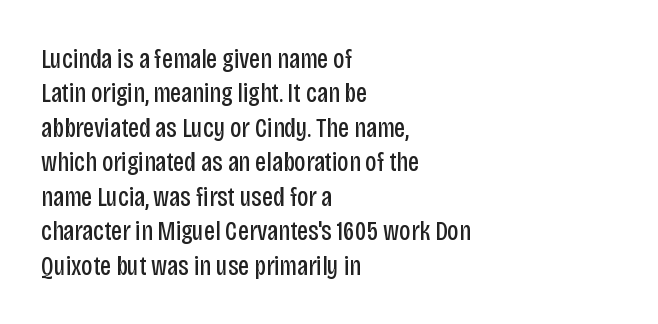
{"serif": "no", "italic": "no", "bold": "no", "weight": "regular", "width": "condensed", "stroke_contrast": "low", "x_height": "large", "monospaced": "no", "underline": "no", "align": "left", "line_spacing_ratio": 1.23, "letter_spacing": "normal", "letter_spacing_em": 0.0, "glyph_px": 28}
